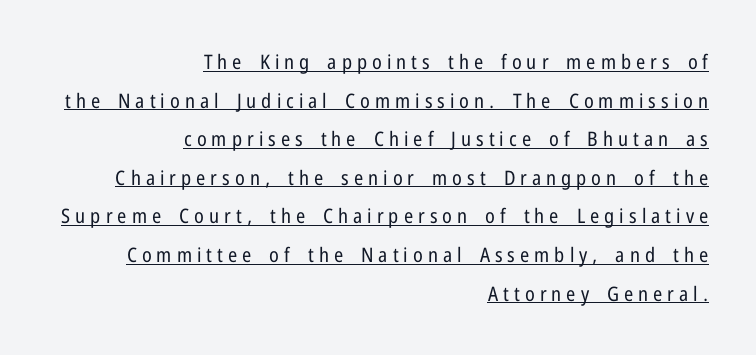
Q: Is the text bold? A: No.
Q: Is the text italic (slanted)? A: No, it is upright.
Q: Is the text underlined? A: Yes.
Q: How is the paragraph aligned? A: Right-aligned.
Q: Is the spacing between letters normal or unusually wide? A: Unusually wide.
Q: Is the spacing between lines tight, normal or loose? A: Loose.
